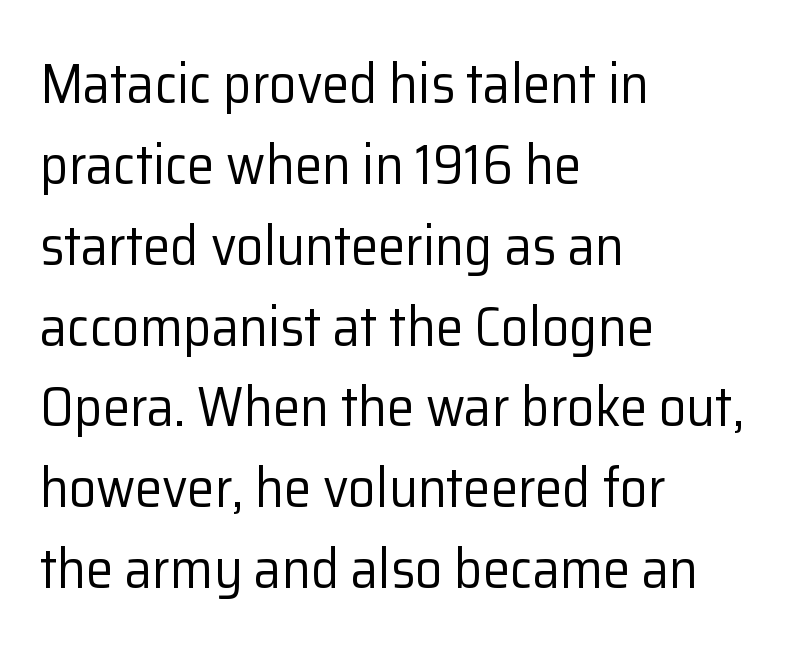
The image shows 55 px regular-weight sans-serif type, upright; set left-aligned, normal line spacing (1.47x), normal letter spacing, not underlined; low stroke contrast and a medium x-height.
